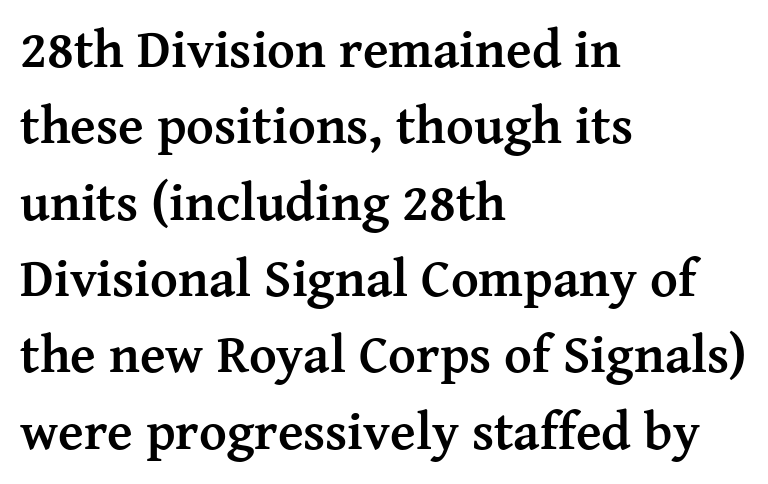
{"serif": "yes", "italic": "no", "bold": "yes", "weight": "semibold", "width": "normal", "stroke_contrast": "medium", "x_height": "medium", "monospaced": "no", "underline": "no", "align": "left", "line_spacing": "normal", "line_spacing_ratio": 1.44, "letter_spacing": "normal", "letter_spacing_em": 0.0, "glyph_px": 53}
